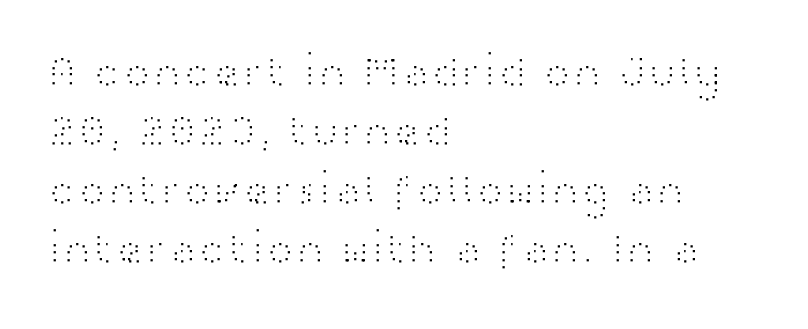
Q: Is the text bold? A: No.
Q: Is the text italic (slanted)? A: No, it is upright.
Q: Is the typeface a serif or a sans-serif typeface? A: Sans-serif.
Q: Is the text underlined? A: No.
Q: How is the paragraph aligned? A: Left-aligned.
Q: Is the spacing between letters normal or unusually wide? A: Normal.
Q: Is the spacing between lines tight, normal or loose? A: Normal.
Q: Width (condensed, normal, or wide)? A: Wide.
Q: Stroke contrast? A: High.
Q: x-height? A: Medium.
Q: Monospaced? A: No.
